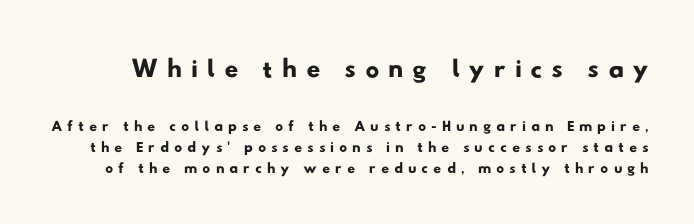
{"serif": "no", "width": "wide", "stroke_contrast": "low", "x_height": "small", "monospaced": "no", "underline": "no", "line_spacing": "tight", "line_spacing_ratio": 0.95, "letter_spacing": "wide", "letter_spacing_em": 0.22, "larger_block": "first", "size_ratio": 1.77, "glyph_px": 39}
